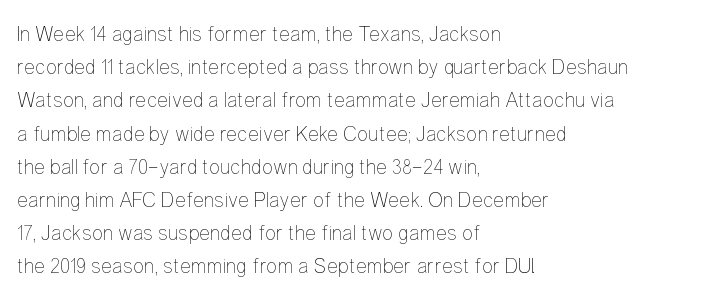
The image shows 21 px text type, upright; set left-aligned, normal line spacing (1.58x), normal letter spacing, not underlined.
